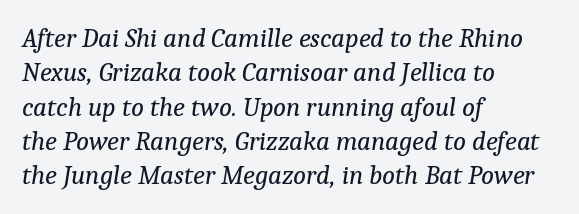
Beneath every word, the page is bare. Notice how the passage keeps a crisp vertical edge on the left only. Rows of type keep a routine distance in the vertical direction. The face looks like a standard text weight, possibly lighter. Observe the lean: these are italic letterforms.
